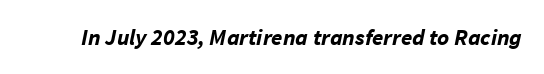
Q: Is the text bold? A: Yes.
Q: Is the text italic (slanted)? A: Yes, it leans right by about 11 degrees.
Q: Is the text underlined? A: No.
Q: Is the spacing between letters normal or unusually wide? A: Normal.
